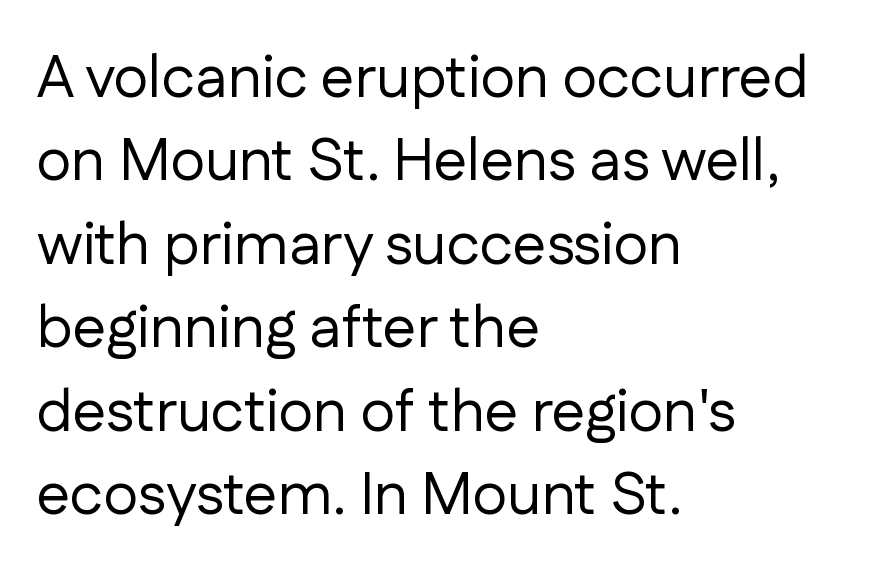
The image shows 60 px regular-weight sans-serif type, upright; set left-aligned, normal line spacing (1.39x), normal letter spacing, not underlined; low stroke contrast and a medium x-height.
